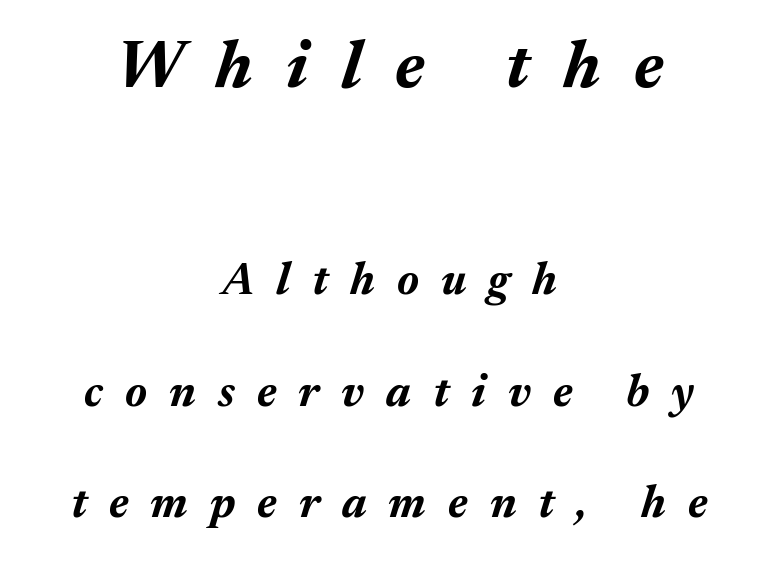
Proportional: the letters do not fall into vertical columns. Any mark beneath the type? The region is blank. Rendered with sloped, italic letterforms. Loosely led — the rows are spread out. Here the glyphs are tracked loosely, breaking word shapes into spaced letters.
